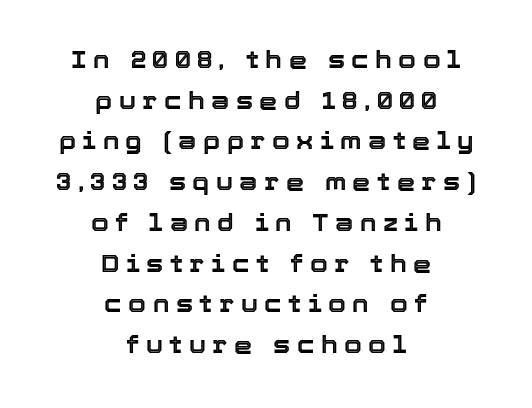
A bare baseline throughout the passage. Substantial extra tracking has been applied to these lines. Each line is balanced around a shared central axis. This is the regular roman posture of the typeface.
